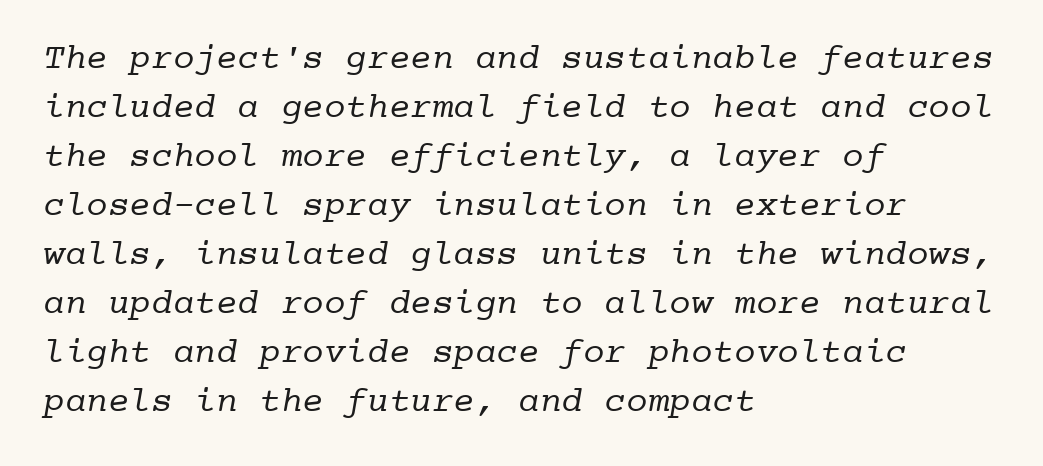
The image shows 36 px regular-weight serif type, monospaced; set left-aligned, normal line spacing (1.36x), normal letter spacing, not underlined; low stroke contrast and a medium x-height.
